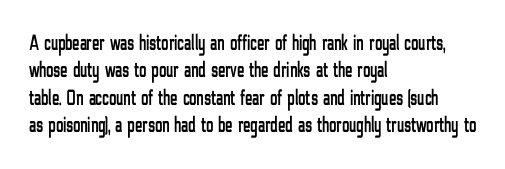
Q: Is the text italic (slanted)? A: No, it is upright.
Q: Is the text underlined? A: No.
Q: How is the paragraph aligned? A: Left-aligned.
Q: Is the spacing between letters normal or unusually wide? A: Normal.
Q: Is the spacing between lines tight, normal or loose? A: Normal.
